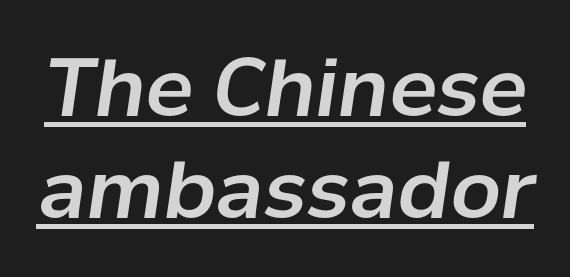
This sample has the flowing, uneven cadence of proportional lettering. No extra tracking has been applied to these lines. Quick note: interline space is typical. The specimen reads as italic at a glance. In designer terms, the underline attribute is active on this setting.
